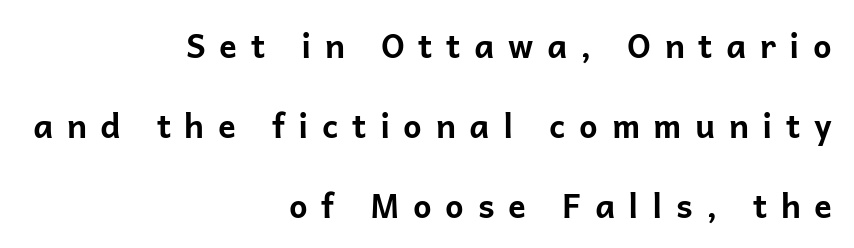
Q: Is the text bold? A: Yes.
Q: Is the text italic (slanted)? A: No, it is upright.
Q: Is the typeface a serif or a sans-serif typeface? A: Sans-serif.
Q: Is the text underlined? A: No.
Q: How is the paragraph aligned? A: Right-aligned.
Q: Is the spacing between letters normal or unusually wide? A: Unusually wide.
Q: Is the spacing between lines tight, normal or loose? A: Loose.
Q: Width (condensed, normal, or wide)? A: Normal.
Q: Stroke contrast? A: Low.
Q: x-height? A: Medium.
Q: Monospaced? A: No.
